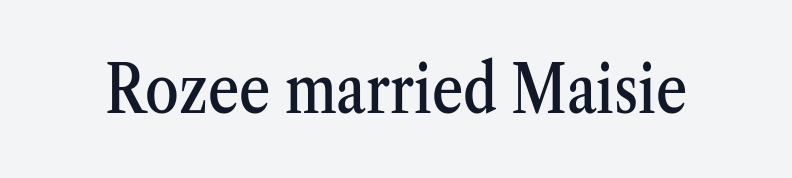
{"serif": "yes", "italic": "no", "width": "condensed", "stroke_contrast": "medium", "x_height": "medium", "monospaced": "no", "underline": "no", "letter_spacing": "normal", "letter_spacing_em": 0.0, "glyph_px": 68}
